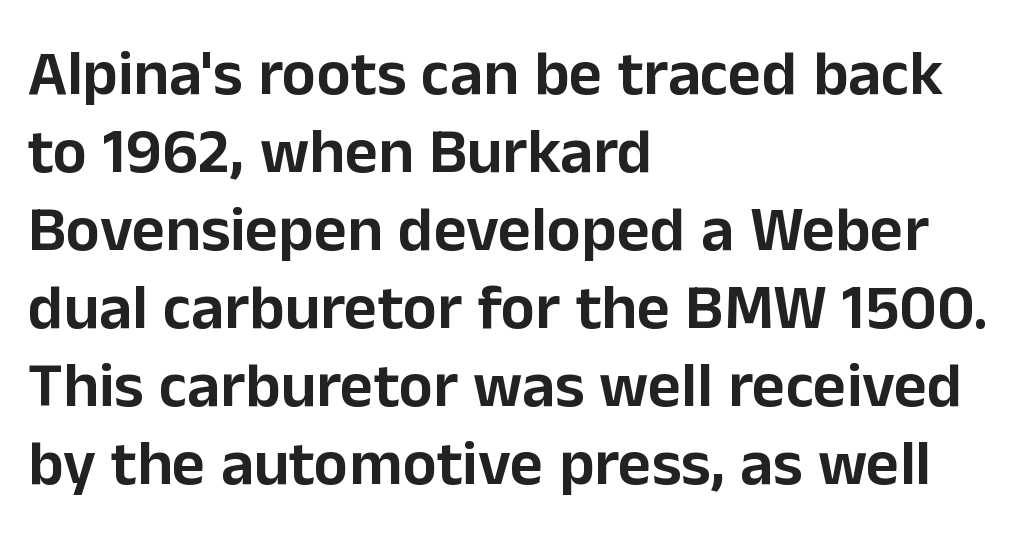
Q: Is the text italic (slanted)? A: No, it is upright.
Q: Is the typeface a serif or a sans-serif typeface? A: Sans-serif.
Q: Is the text underlined? A: No.
Q: How is the paragraph aligned? A: Left-aligned.
Q: Is the spacing between letters normal or unusually wide? A: Normal.
Q: Width (condensed, normal, or wide)? A: Normal.
Q: Stroke contrast? A: Low.
Q: x-height? A: Medium.
Q: Monospaced? A: No.
